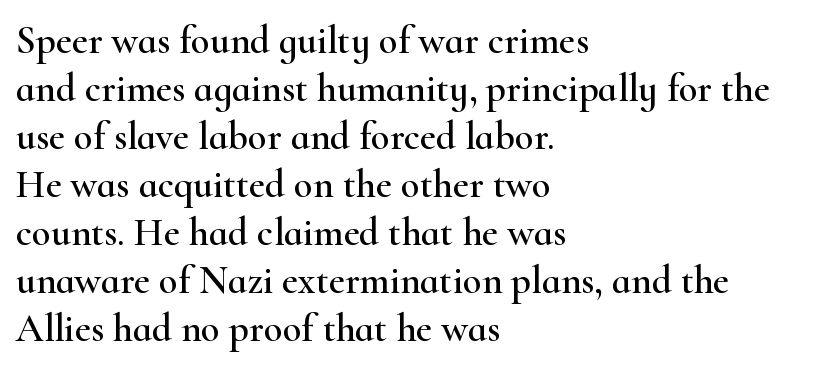
Descender tails drop into unmarked territory. Do the letters lean? They stand straight. If you drew a ruler down the left edge, every line would touch it. The face used here is seriffed, in the tradition of book romans. Glyph-to-glyph distance matches everyday printed text.
